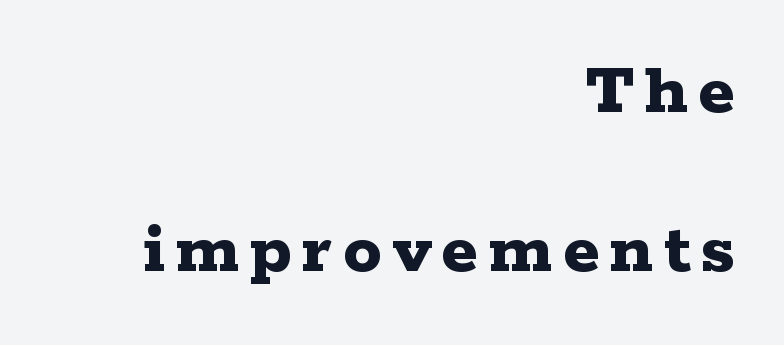
{"serif": "yes", "italic": "no", "bold": "yes", "weight": "bold", "width": "wide", "stroke_contrast": "low", "x_height": "medium", "monospaced": "no", "underline": "no", "align": "right", "line_spacing": "loose", "line_spacing_ratio": 2.09, "glyph_px": 76}
